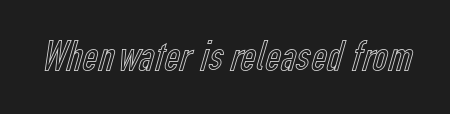
The image shows 43 px condensed type; set normal letter spacing, not underlined; a medium x-height.
